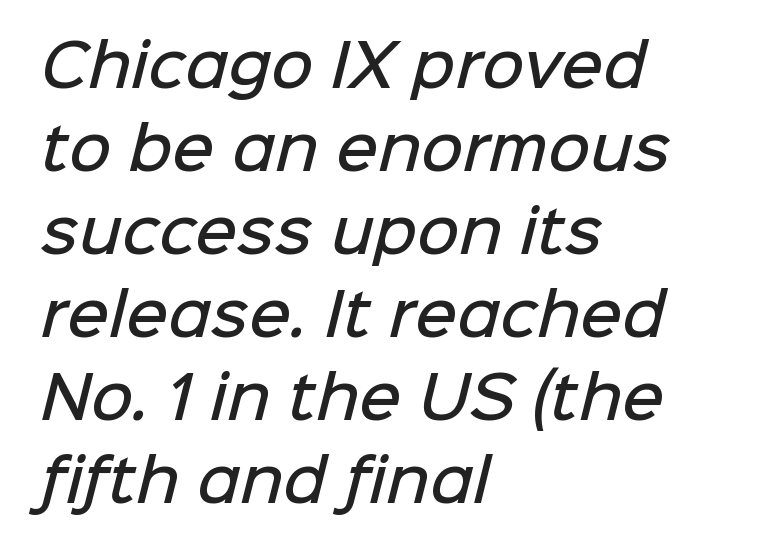
The image shows 58 px semibold sans-serif type; set left-aligned, normal line spacing (1.43x), normal letter spacing, not underlined; low stroke contrast and a medium x-height.
